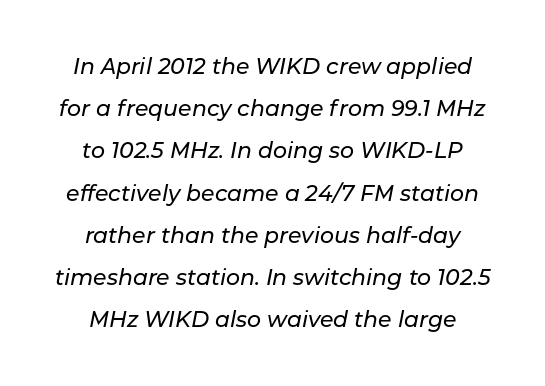
The image shows 22 px text type, italic (leaning right); set loose line spacing (1.92x), normal letter spacing, not underlined.
